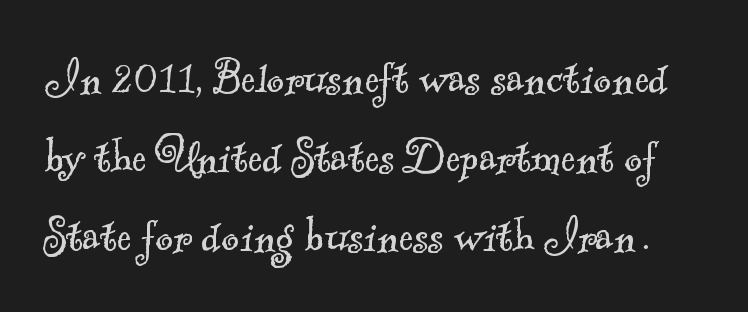
Observe the serifs anchoring each vertical stroke in this sample. The rendering uses natural spacing where letterforms have individual widths. Honestly, there is no underline to notice here at all. What's the leading like? Ordinary, nothing unusual. Heft: none added — not bold.
